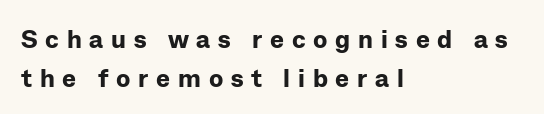
This rendering uses left alignment, leaving the right contour irregular. A roman cut, with each character standing at attention. One glance says typical: line gaps are just what's usual. Any mark beneath the type? The region is blank. The characters look thick and weighty, a clear bold. Look at the tracking — it's clearly loosened, letters drifting apart.
